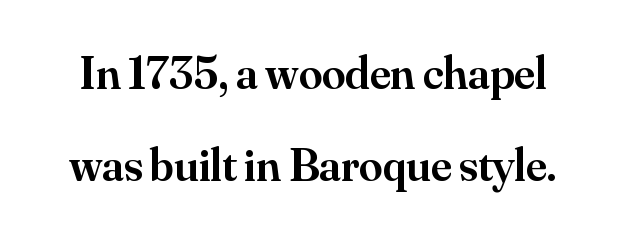
This sample trades compactness for vertical openness between lines. If you drew a line through each stem, it would be perfectly vertical. You could not count columns in this text — the font is proportionally spaced. The space beneath each line is pristine and unruled.
